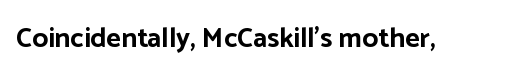
{"serif": "no", "italic": "no", "bold": "yes", "weight": "bold", "width": "normal", "stroke_contrast": "low", "x_height": "medium", "monospaced": "no", "underline": "no", "letter_spacing": "normal", "letter_spacing_em": 0.0, "glyph_px": 28}
